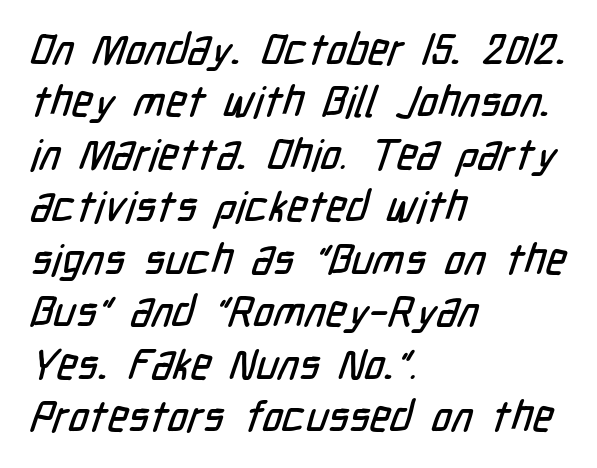
Which margin do the lines hug? The left one — the right edge is uneven. Serifs: no, the terminals of the letterforms are clean. Note the varied advance widths — an 'i' is clearly narrower than an 'm'. The string is rendered with underlining switched off. Nobody touched the tracking dial on this one.
